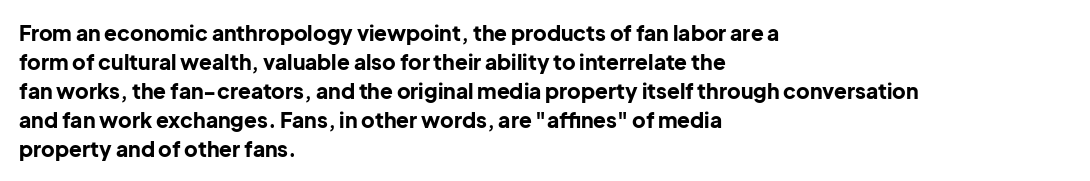
The image shows 21 px bold type, upright; set left-aligned, normal line spacing (1.38x), normal letter spacing, not underlined.
